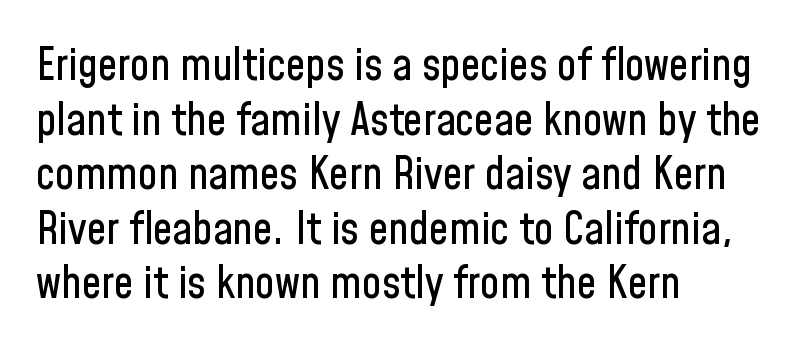
You can tell from the bare stems that sans-serif type was used. Visually the block forms a straight wall on the left and a jagged coastline on the right. Posture: vertical. The letters advance in unequal steps, a hallmark of proportional type. Quick note: underline off.
